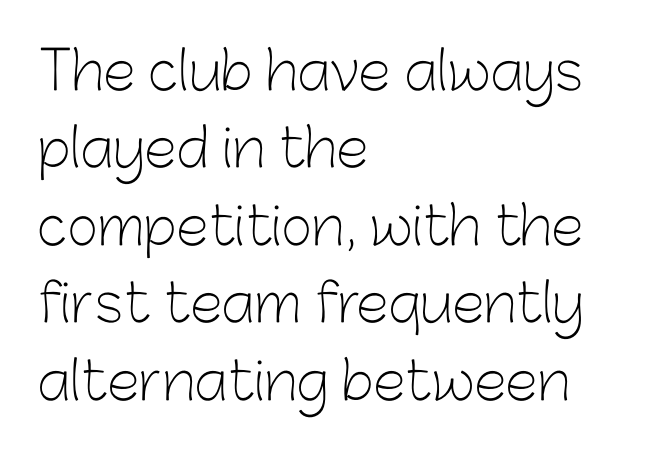
The image shows 53 px light sans-serif type, upright; set left-aligned, normal line spacing (1.46x), normal letter spacing, not underlined; low stroke contrast and a medium x-height.
